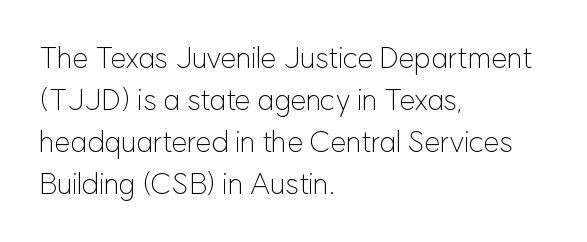
Q: Is the text bold? A: No.
Q: Is the text italic (slanted)? A: No, it is upright.
Q: Is the typeface a serif or a sans-serif typeface? A: Sans-serif.
Q: Is the text underlined? A: No.
Q: How is the paragraph aligned? A: Left-aligned.
Q: Is the spacing between letters normal or unusually wide? A: Normal.
Q: Is the spacing between lines tight, normal or loose? A: Normal.
Q: Width (condensed, normal, or wide)? A: Normal.
Q: Stroke contrast? A: Low.
Q: x-height? A: Medium.
Q: Monospaced? A: No.
